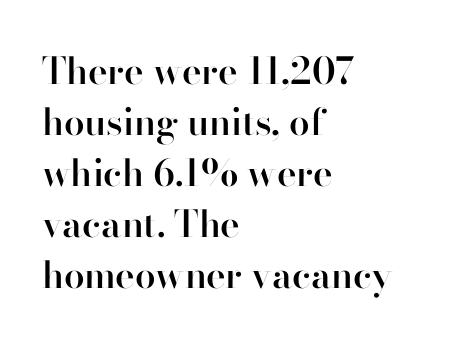
Q: Is the text bold? A: Semi-bold.
Q: Is the text italic (slanted)? A: No, it is upright.
Q: Is the typeface a serif or a sans-serif typeface? A: Sans-serif.
Q: Is the text underlined? A: No.
Q: How is the paragraph aligned? A: Left-aligned.
Q: Is the spacing between letters normal or unusually wide? A: Normal.
Q: Is the spacing between lines tight, normal or loose? A: Normal.
Q: Width (condensed, normal, or wide)? A: Normal.
Q: Stroke contrast? A: High.
Q: x-height? A: Small.
Q: Monospaced? A: No.
